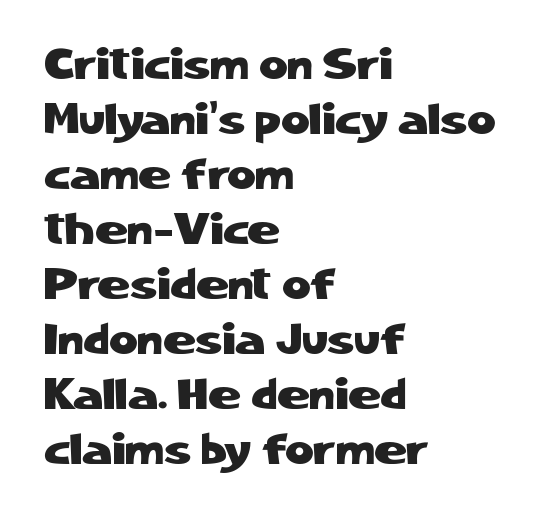
Q: Is the text italic (slanted)? A: No, it is upright.
Q: Is the typeface a serif or a sans-serif typeface? A: Sans-serif.
Q: Is the text underlined? A: No.
Q: How is the paragraph aligned? A: Left-aligned.
Q: Is the spacing between letters normal or unusually wide? A: Normal.
Q: Is the spacing between lines tight, normal or loose? A: Normal.
Q: Width (condensed, normal, or wide)? A: Normal.
Q: Stroke contrast? A: Low.
Q: x-height? A: Medium.
Q: Monospaced? A: No.
